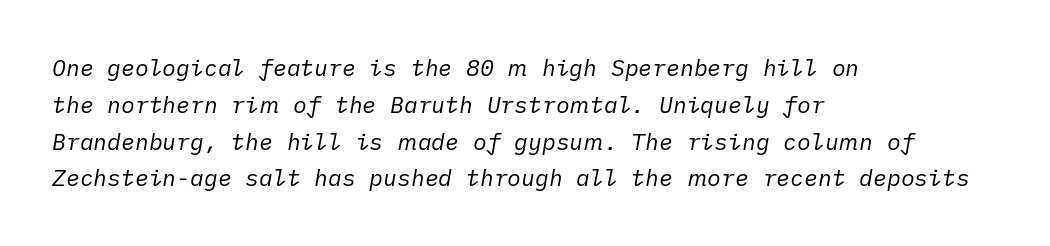
{"italic": "yes", "lean": "right", "slant_degrees": 10, "bold": "no", "underline": "no", "align": "left", "line_spacing": "normal", "line_spacing_ratio": 1.6, "letter_spacing": "normal", "letter_spacing_em": 0.0, "glyph_px": 23}
